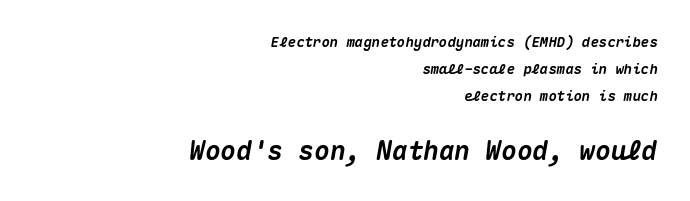
{"italic": "yes", "lean": "right", "slant_degrees": 10, "bold": "yes", "underline": "no", "align": "right", "line_spacing": "loose", "line_spacing_ratio": 1.92, "letter_spacing": "normal", "letter_spacing_em": 0.0, "larger_block": "second", "size_ratio": 1.86, "glyph_px": 26}
